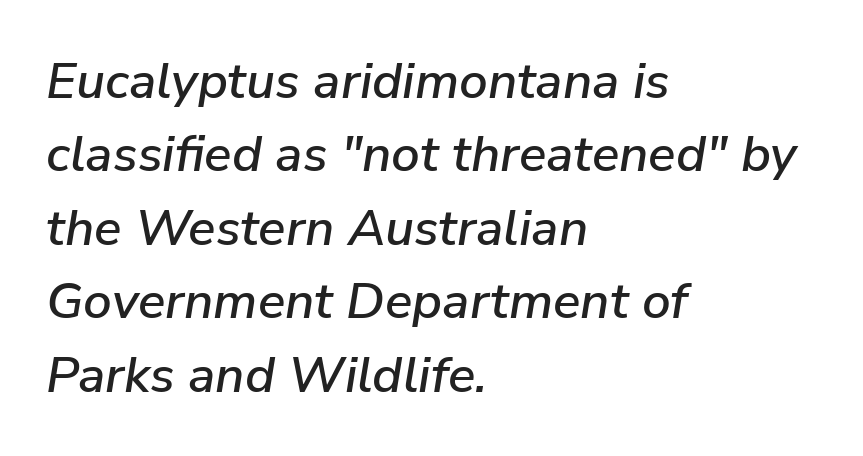
The image shows 51 px text type, italic (leaning right); set left-aligned, normal line spacing (1.44x), normal letter spacing, not underlined; low stroke contrast and a medium x-height.
